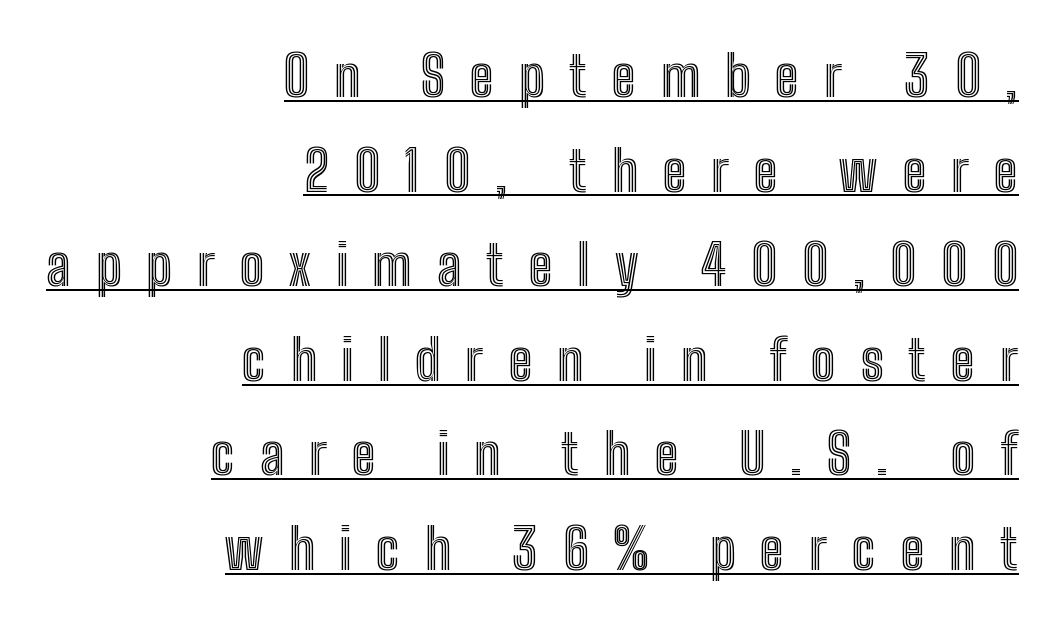
{"italic": "no", "width": "condensed", "x_height": "medium", "monospaced": "no", "underline": "yes", "align": "right", "line_spacing_ratio": 1.72, "letter_spacing": "wide", "letter_spacing_em": 0.45, "glyph_px": 55}
